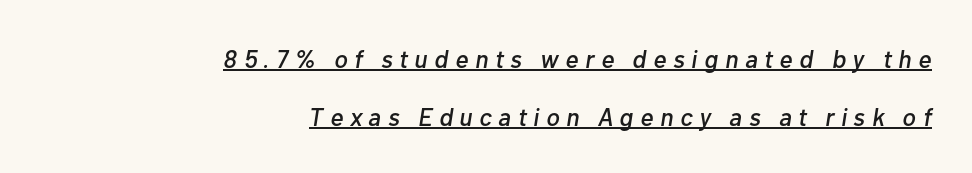
{"italic": "yes", "lean": "right", "slant_degrees": 10, "underline": "yes", "align": "right", "line_spacing": "loose", "line_spacing_ratio": 2.32, "letter_spacing": "wide", "letter_spacing_em": 0.27, "glyph_px": 25}
